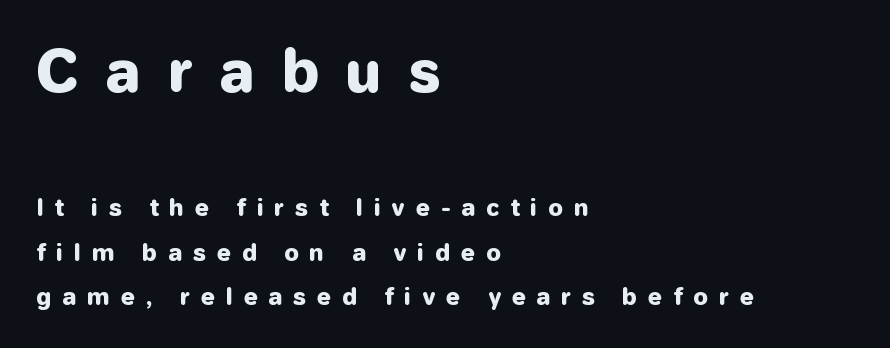
The ragged edge is on the right, which tells us the setting is flush left. This sample uses a sans-serif face. Strong, thick strokes mark this as bold type. Note the varied advance widths — an 'i' is clearly narrower than an 'm'.
